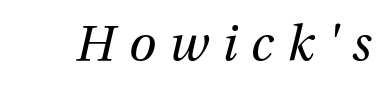
{"italic": "yes", "lean": "right", "slant_degrees": 13, "bold": "no", "weight": "regular", "width": "normal", "stroke_contrast": "medium", "x_height": "medium", "monospaced": "no", "underline": "no", "letter_spacing": "wide", "letter_spacing_em": 0.27, "glyph_px": 50}
